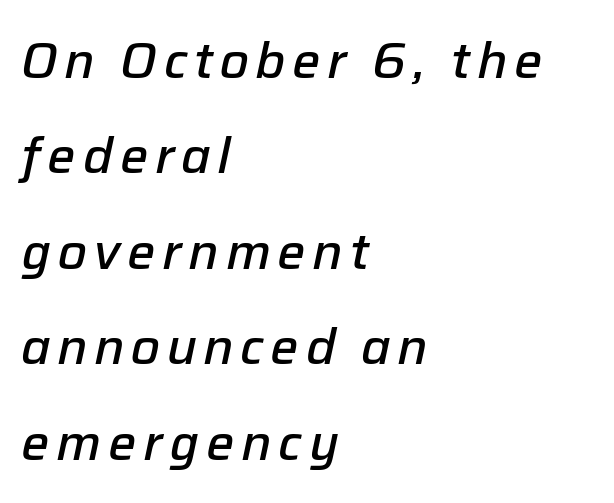
{"italic": "yes", "lean": "right", "slant_degrees": 12, "bold": "semi", "weight": "semibold", "width": "normal", "stroke_contrast": "low", "x_height": "medium", "monospaced": "no", "underline": "no", "align": "left", "line_spacing": "loose", "line_spacing_ratio": 1.91, "glyph_px": 50}
